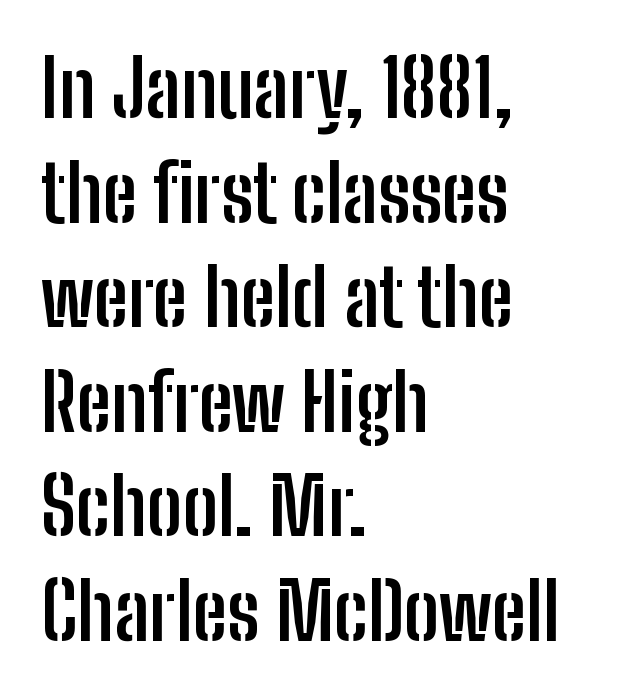
{"serif": "no", "italic": "no", "bold": "yes", "weight": "semibold", "width": "condensed", "stroke_contrast": "low", "x_height": "medium", "monospaced": "no", "underline": "no", "align": "left", "line_spacing": "normal", "line_spacing_ratio": 1.34, "letter_spacing": "normal", "letter_spacing_em": 0.0, "glyph_px": 78}
